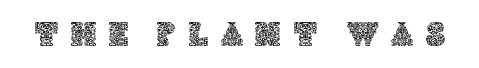
The image shows 35 px text type, upright; set unusually wide letter spacing (+0.36 em), not underlined; a large x-height.
